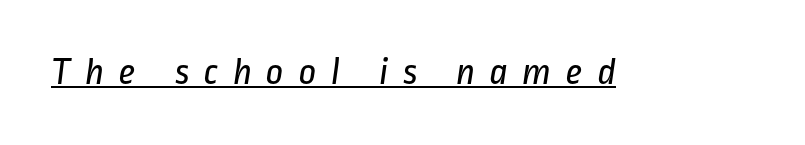
{"serif": "no", "bold": "no", "weight": "regular", "width": "condensed", "stroke_contrast": "low", "x_height": "medium", "monospaced": "no", "underline": "yes", "letter_spacing": "wide", "letter_spacing_em": 0.35, "glyph_px": 39}
